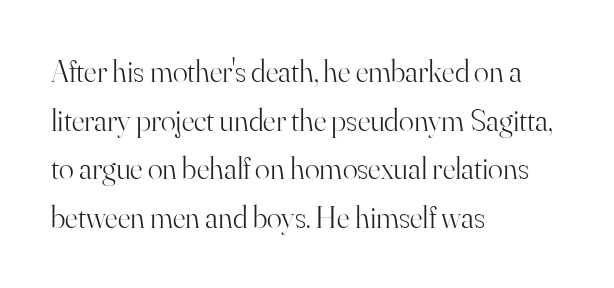
The image shows 31 px light serif type, upright; set left-aligned, normal line spacing (1.57x), normal letter spacing, not underlined; high stroke contrast and a small x-height.
